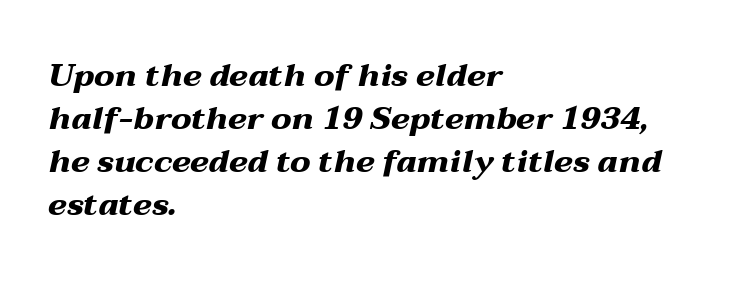
The image shows 32 px heavy, wide type, italic (leaning right); set left-aligned, normal line spacing (1.34x), normal letter spacing, not underlined; medium stroke contrast and a medium x-height.
